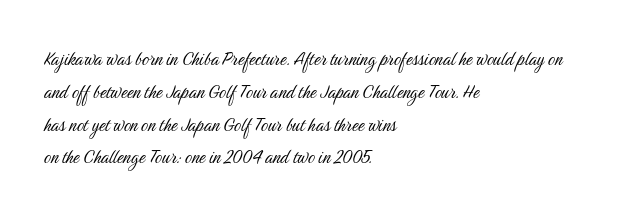
Descender tails drop into unmarked territory. Vertically, the passage feels balanced, rows spaced as you'd expect. The typesetter chose a ragged-right arrangement here. The rendering keeps characters at their native spacing. Stroke mass is kept to a normal reading level or below.
